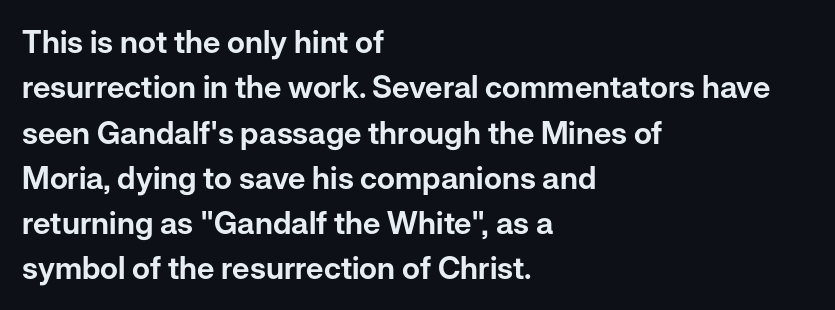
Q: Is the text italic (slanted)? A: No, it is upright.
Q: Is the typeface a serif or a sans-serif typeface? A: Sans-serif.
Q: Is the text underlined? A: No.
Q: How is the paragraph aligned? A: Left-aligned.
Q: Is the spacing between letters normal or unusually wide? A: Normal.
Q: Is the spacing between lines tight, normal or loose? A: Normal.
Q: Width (condensed, normal, or wide)? A: Normal.
Q: Stroke contrast? A: Low.
Q: x-height? A: Medium.
Q: Monospaced? A: No.
